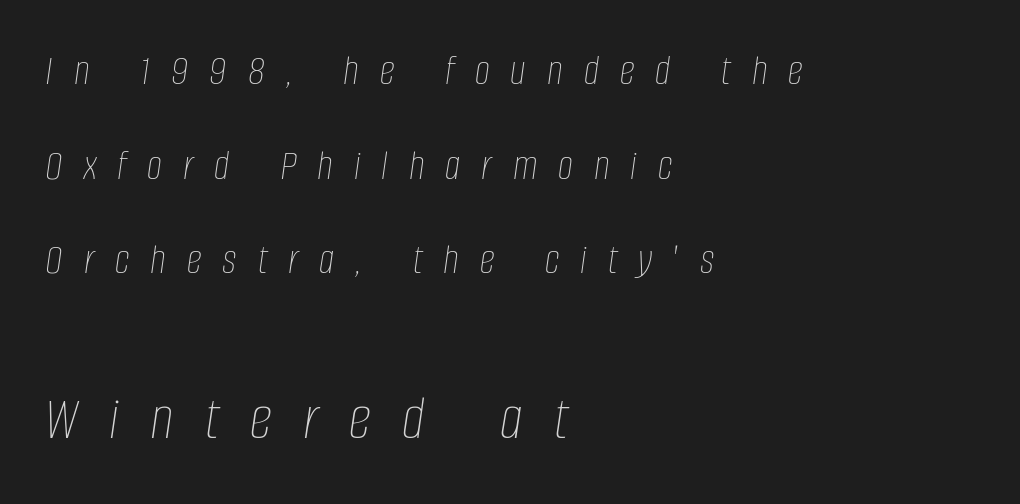
{"italic": "yes", "lean": "right", "slant_degrees": 8, "bold": "no", "weight": "thin", "width": "condensed", "stroke_contrast": "low", "x_height": "large", "monospaced": "no", "underline": "no", "align": "left", "line_spacing": "loose", "line_spacing_ratio": 2.2, "letter_spacing": "wide", "letter_spacing_em": 0.49, "larger_block": "second", "size_ratio": 1.49, "glyph_px": 64}
